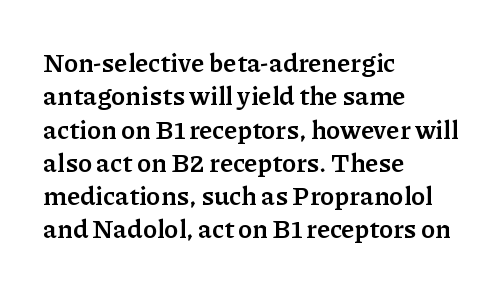
In terms of posture, this sample is upright. Look at the stroke-to-counter ratio: heavy, a bold. Notice how descenders clear the ascenders below comfortably — that's standard leading. The zone under the glyphs is completely vacant. The rendering keeps characters at their native spacing.
